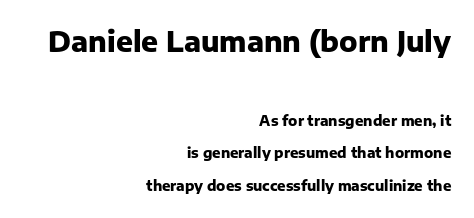
{"serif": "no", "italic": "no", "bold": "yes", "weight": "heavy", "width": "normal", "stroke_contrast": "low", "x_height": "medium", "monospaced": "no", "underline": "no", "align": "right", "line_spacing": "loose", "line_spacing_ratio": 2.33, "letter_spacing": "normal", "letter_spacing_em": 0.0, "larger_block": "first", "size_ratio": 2.0, "glyph_px": 28}
